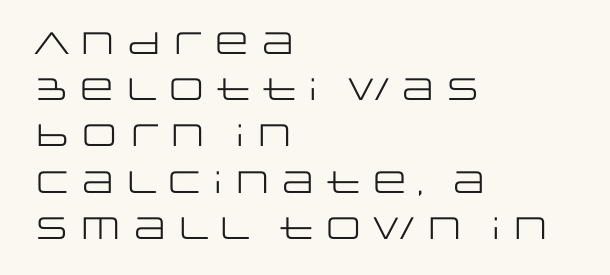
Descenders hang freely into open space. Unlike italic type, these characters show no tilt at all. These glyphs show unthickened strokes, regular width or finer. You could not count columns in this text — the font is proportionally spaced. This block has exactly the height ordinary leading produces.
